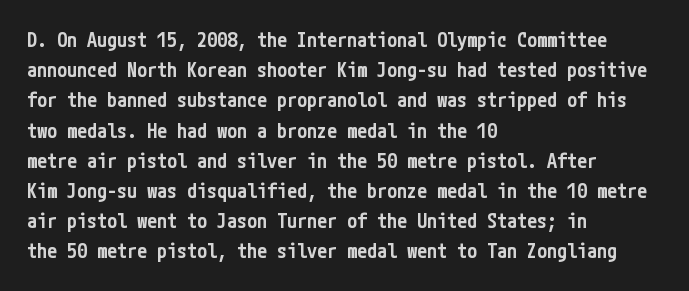
{"italic": "no", "bold": "semi", "underline": "no", "align": "left", "line_spacing": "normal", "line_spacing_ratio": 1.51, "letter_spacing": "normal", "letter_spacing_em": 0.0, "glyph_px": 20}
